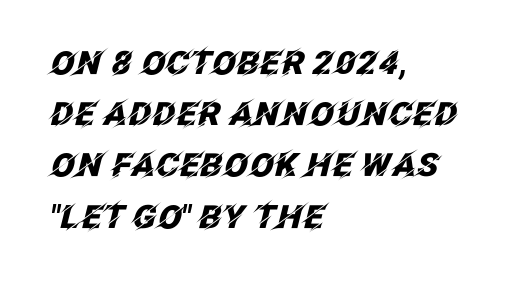
The glyphs have the mass of a bold cut. A normal amount of white space separates one row of letters from the next. This sample uses plain, unmodified letter spacing. Plain, unruled lines of type. These lines were composed using italics. The letters advance in unequal steps, a hallmark of proportional type.
